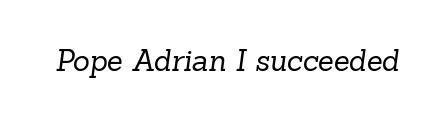
The image shows 29 px regular-weight serif type; set normal letter spacing, not underlined; low stroke contrast and a medium x-height.
